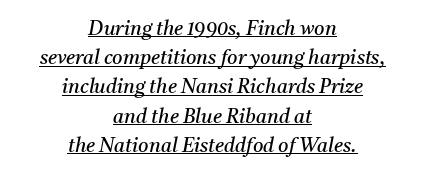
The image shows 20 px text type, italic (leaning right); set centered, normal line spacing (1.46x), normal letter spacing, underlined.
